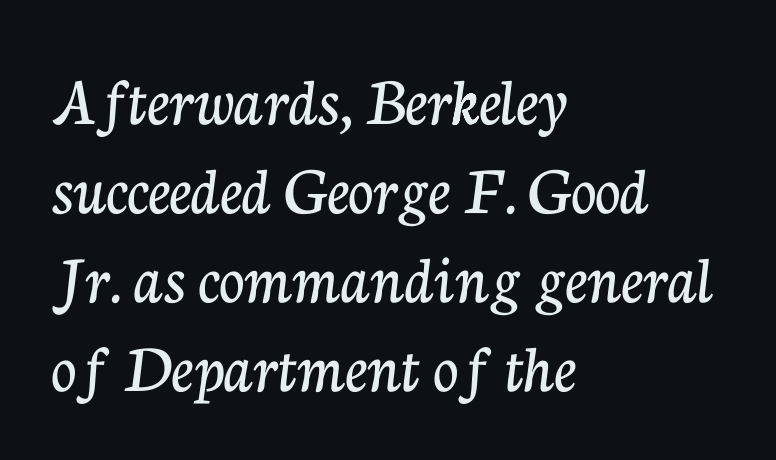
The image shows 70 px serif type; set left-aligned, normal line spacing (1.27x), normal letter spacing, not underlined; low stroke contrast and a medium x-height.
